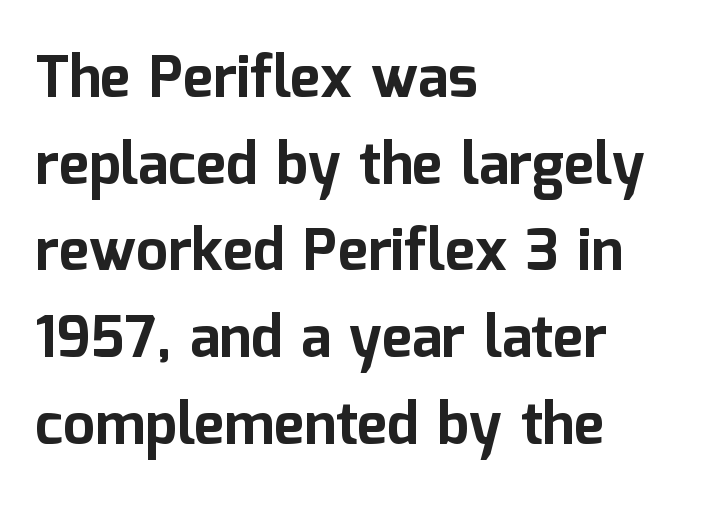
{"serif": "no", "italic": "no", "bold": "yes", "weight": "bold", "width": "normal", "stroke_contrast": "low", "x_height": "medium", "monospaced": "no", "underline": "no", "align": "left", "line_spacing": "normal", "line_spacing_ratio": 1.52, "letter_spacing": "normal", "letter_spacing_em": 0.0, "glyph_px": 57}
